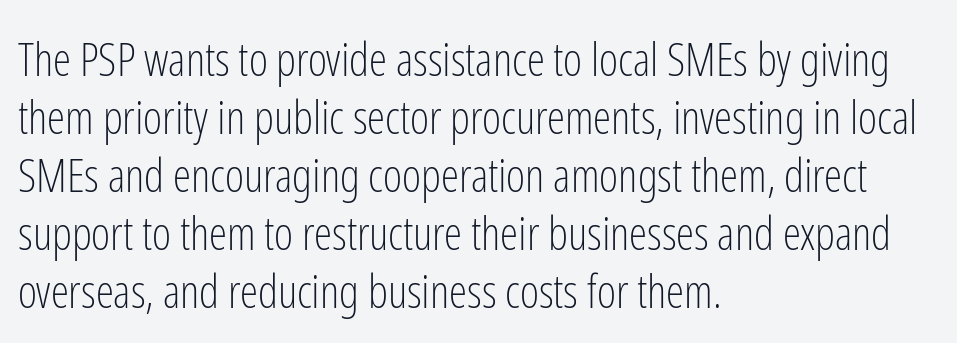
{"serif": "no", "italic": "no", "bold": "no", "weight": "light", "width": "condensed", "stroke_contrast": "low", "x_height": "medium", "monospaced": "no", "underline": "no", "align": "left", "line_spacing": "normal", "line_spacing_ratio": 1.26, "letter_spacing": "normal", "letter_spacing_em": 0.0, "glyph_px": 46}
